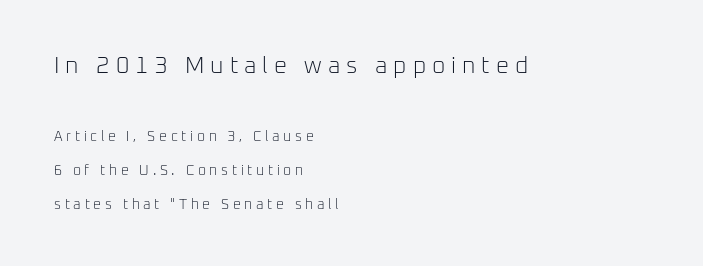
The image shows 23 px text type, upright; set left-aligned, loose line spacing (2.44x), unusually wide letter spacing (+0.26 em), not underlined; the first (top) block is 1.64x larger.
